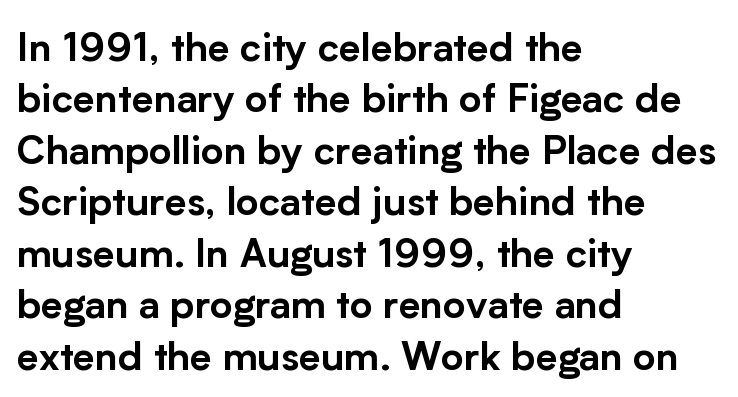
Q: Is the text italic (slanted)? A: No, it is upright.
Q: Is the typeface a serif or a sans-serif typeface? A: Sans-serif.
Q: Is the text underlined? A: No.
Q: How is the paragraph aligned? A: Left-aligned.
Q: Is the spacing between letters normal or unusually wide? A: Normal.
Q: Is the spacing between lines tight, normal or loose? A: Normal.
Q: Width (condensed, normal, or wide)? A: Normal.
Q: Stroke contrast? A: Low.
Q: x-height? A: Medium.
Q: Monospaced? A: No.
